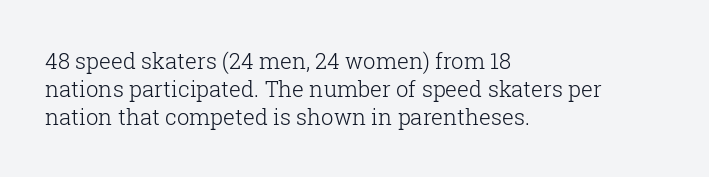
Normally led — the rows are evenly, conventionally spaced. Underlining? Definitely not there. The axis of the letterforms is exactly vertical. The passage is arranged the way most books set body copy — flush left. Default kerning and tracking; the words read as compact shapes.
